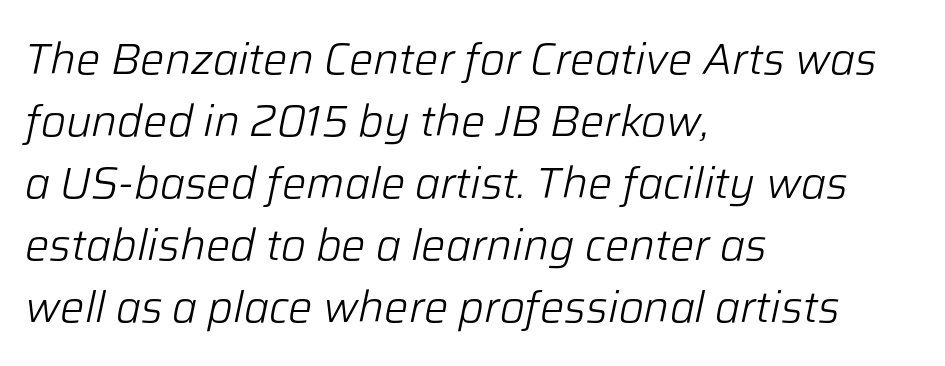
The image shows 43 px light type, italic (leaning right); set left-aligned, normal line spacing (1.44x), normal letter spacing, not underlined; low stroke contrast and a medium x-height.
